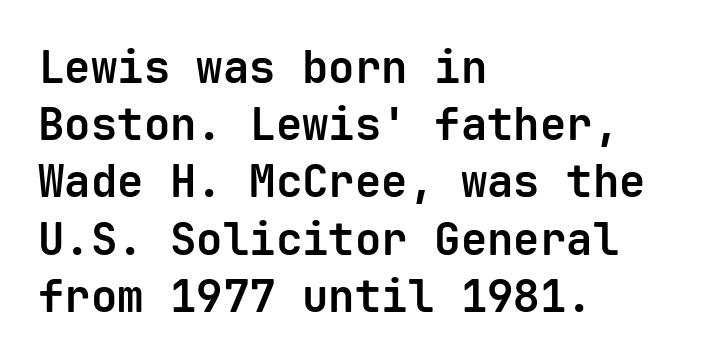
Q: Is the text bold? A: Yes.
Q: Is the text italic (slanted)? A: No, it is upright.
Q: Is the typeface a serif or a sans-serif typeface? A: Sans-serif.
Q: Is the text underlined? A: No.
Q: How is the paragraph aligned? A: Left-aligned.
Q: Is the spacing between letters normal or unusually wide? A: Normal.
Q: Is the spacing between lines tight, normal or loose? A: Normal.
Q: Width (condensed, normal, or wide)? A: Normal.
Q: Stroke contrast? A: Low.
Q: x-height? A: Medium.
Q: Monospaced? A: Yes.
